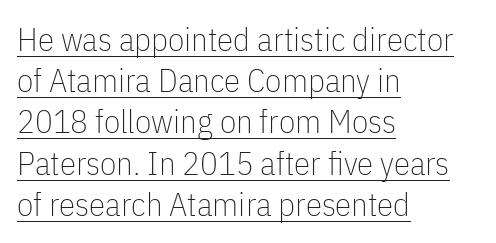
{"serif": "no", "italic": "no", "bold": "no", "weight": "thin", "width": "condensed", "stroke_contrast": "low", "x_height": "medium", "monospaced": "no", "underline": "yes", "align": "left", "line_spacing": "normal", "line_spacing_ratio": 1.25, "letter_spacing": "normal", "letter_spacing_em": 0.0, "glyph_px": 33}
